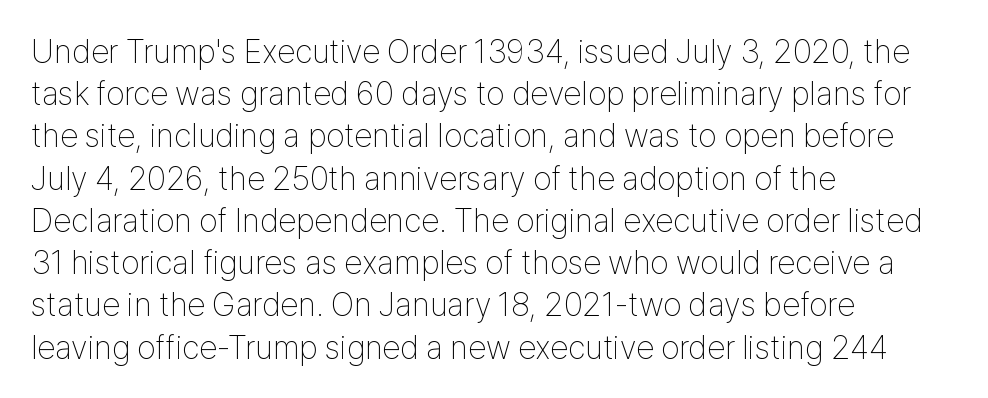
Q: Is the text bold? A: No.
Q: Is the text italic (slanted)? A: No, it is upright.
Q: Is the typeface a serif or a sans-serif typeface? A: Sans-serif.
Q: Is the text underlined? A: No.
Q: How is the paragraph aligned? A: Left-aligned.
Q: Is the spacing between letters normal or unusually wide? A: Normal.
Q: Is the spacing between lines tight, normal or loose? A: Normal.
Q: Width (condensed, normal, or wide)? A: Condensed.
Q: Stroke contrast? A: Low.
Q: x-height? A: Medium.
Q: Monospaced? A: No.
